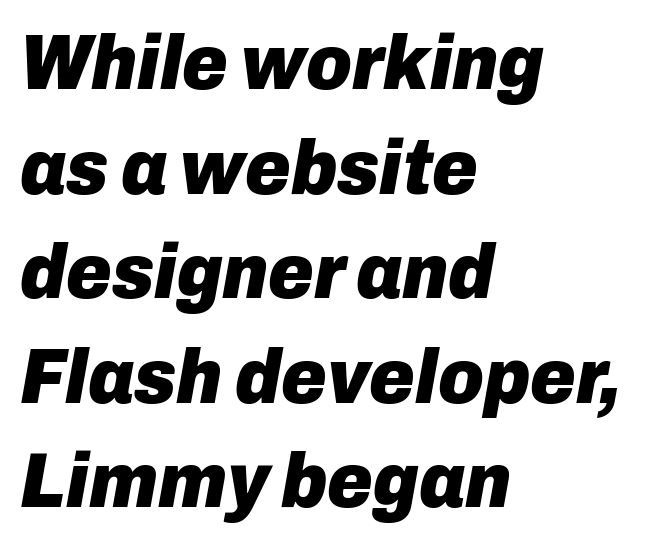
{"italic": "yes", "lean": "right", "slant_degrees": 10, "bold": "yes", "weight": "heavy", "width": "normal", "stroke_contrast": "low", "x_height": "medium", "monospaced": "no", "underline": "no", "align": "left", "line_spacing": "normal", "line_spacing_ratio": 1.34, "letter_spacing": "normal", "letter_spacing_em": 0.0, "glyph_px": 78}
